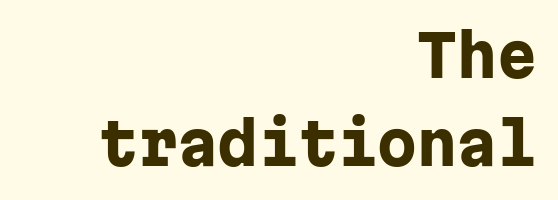
Q: Is the text bold? A: Yes.
Q: Is the text italic (slanted)? A: No, it is upright.
Q: Is the typeface a serif or a sans-serif typeface? A: Sans-serif.
Q: Is the text underlined? A: No.
Q: How is the paragraph aligned? A: Right-aligned.
Q: Is the spacing between letters normal or unusually wide? A: Normal.
Q: Is the spacing between lines tight, normal or loose? A: Normal.
Q: Width (condensed, normal, or wide)? A: Normal.
Q: Stroke contrast? A: Low.
Q: x-height? A: Medium.
Q: Monospaced? A: Yes.
